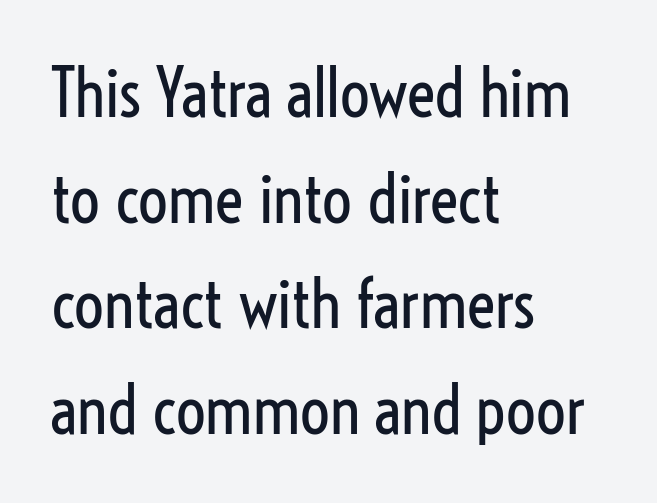
The lettering stays uniformly vertical, giving the passage a roman look. Line spacing here is normal. Standard letterfit; no display-style spreading of the glyphs. Just letters on the line, the space beneath them empty. The compositor pushed each line to the left boundary.
